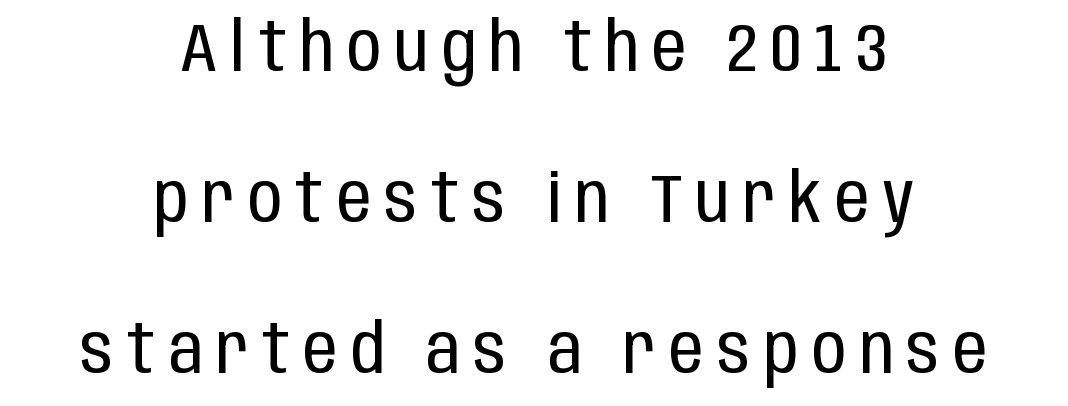
Tracking value appears strongly positive — letters spread wide. The designer dialed line spacing up above the default. The lettering holds an erect, upright posture throughout. Is the type heavy? It reads as light-to-regular instead.
